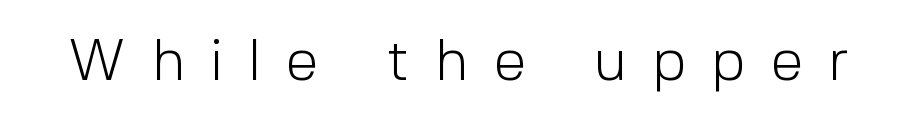
Look at the bottom of the vertical strokes: they stop flat, with no serifs. Between one letter and the next there's a generous, obvious gap. The specimen reads as upright at a glance. Descender tails drop into unmarked territory. Proportional: the letters do not fall into vertical columns.
